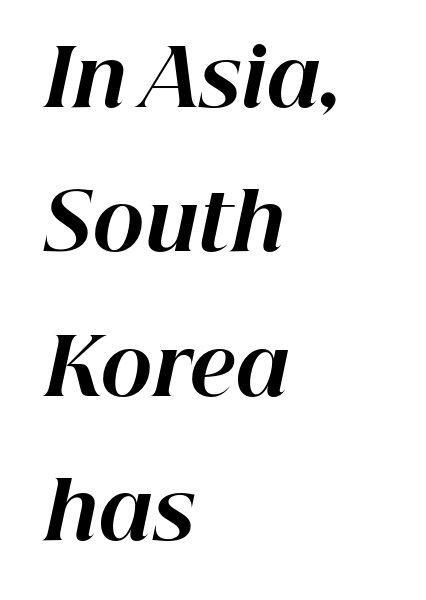
The image shows 78 px bold type, italic (leaning right); set left-aligned, line spacing 1.85x, normal letter spacing, not underlined; high stroke contrast and a medium x-height.
